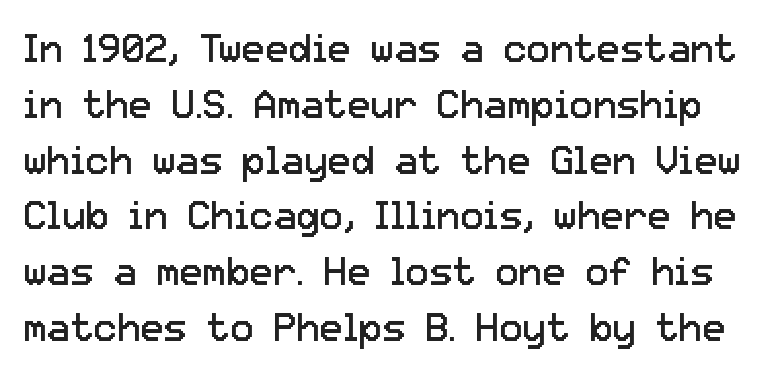
The typeface chosen for these lines omits serifs. How are the letters spaced? Ordinarily, with no added tracking. This reads as an unemphasized weight, regular at the heaviest. Notice how the stems are strictly vertical — no italics here.
